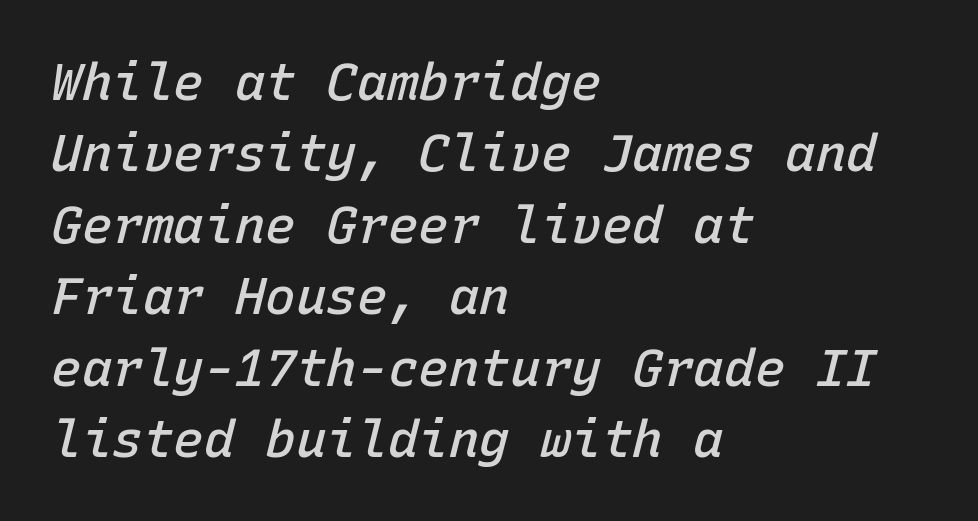
Q: Is the text bold? A: Semi-bold.
Q: Is the text italic (slanted)? A: Yes, it leans right by about 15 degrees.
Q: Is the text underlined? A: No.
Q: How is the paragraph aligned? A: Left-aligned.
Q: Is the spacing between letters normal or unusually wide? A: Normal.
Q: Is the spacing between lines tight, normal or loose? A: Normal.
Q: Width (condensed, normal, or wide)? A: Normal.
Q: Stroke contrast? A: Low.
Q: x-height? A: Medium.
Q: Monospaced? A: Yes.
